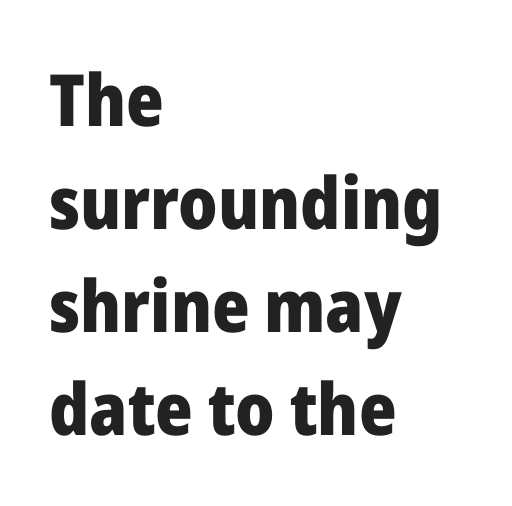
Q: Is the text bold? A: Yes.
Q: Is the text italic (slanted)? A: No, it is upright.
Q: Is the typeface a serif or a sans-serif typeface? A: Sans-serif.
Q: Is the text underlined? A: No.
Q: How is the paragraph aligned? A: Left-aligned.
Q: Is the spacing between letters normal or unusually wide? A: Normal.
Q: Is the spacing between lines tight, normal or loose? A: Normal.
Q: Width (condensed, normal, or wide)? A: Normal.
Q: Stroke contrast? A: Low.
Q: x-height? A: Medium.
Q: Monospaced? A: No.
